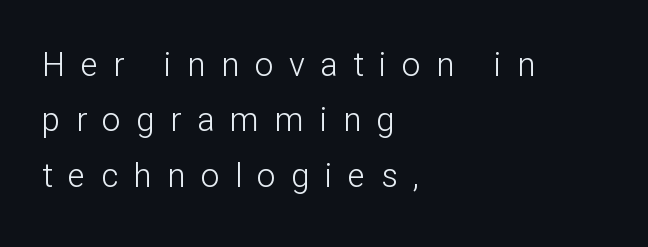
Only glyphs here, with clear space below each row. These lines stack with their left ends in a neat column. The characters are drawn with everyday or finer stroke widths. Nope, no serifs anywhere on these letters.
